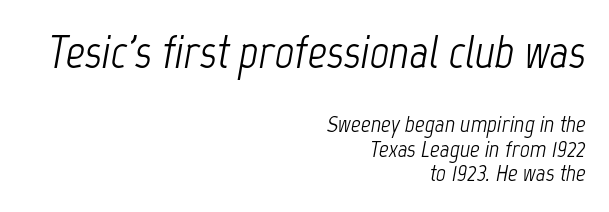
The passage is arranged like a letterhead date or caption credit — flush right. Standard letterfit; no display-style spreading of the glyphs. The space between consecutive lines is stingy. Typesetter's note — upper block bumped up in size, lower block left smaller. Nobody drew a line under any word here.
